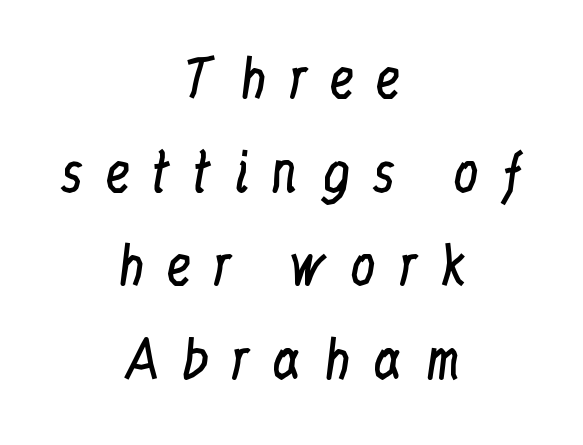
The image shows 52 px regular-weight, condensed serif type; set centered, line spacing 1.8x, unusually wide letter spacing (+0.4 em), not underlined; low stroke contrast and a medium x-height.
